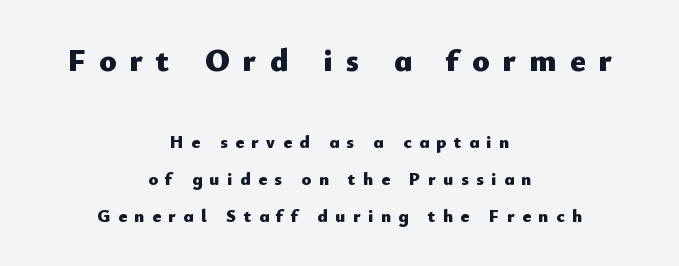
The image shows 32 px heavy sans-serif type, upright; set centered, loose line spacing (2.07x), unusually wide letter spacing (+0.42 em), not underlined; the first (top) block is 1.78x larger; low stroke contrast and a small x-height.
